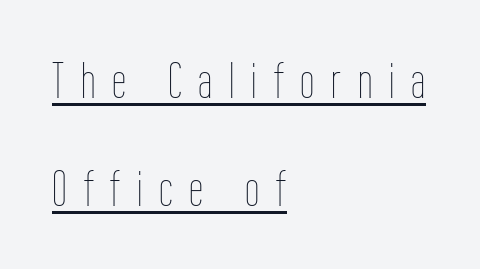
No italicization has been applied; the sample stays upright. The face used here appears with an underline applied. Loose tracking; the words dissolve into strings of separated letters. The weight would be labelled regular, book, light, or lighter still. Is this a fixed-width face? No — the glyphs have proportional, varying widths.
